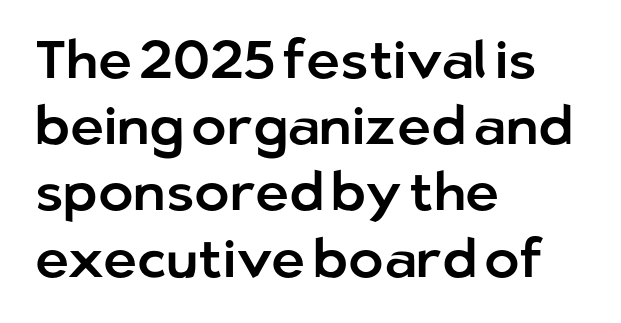
{"serif": "no", "italic": "no", "width": "normal", "stroke_contrast": "low", "x_height": "medium", "monospaced": "no", "underline": "no", "align": "left", "line_spacing": "normal", "line_spacing_ratio": 1.25, "letter_spacing": "normal", "letter_spacing_em": 0.0, "glyph_px": 53}
